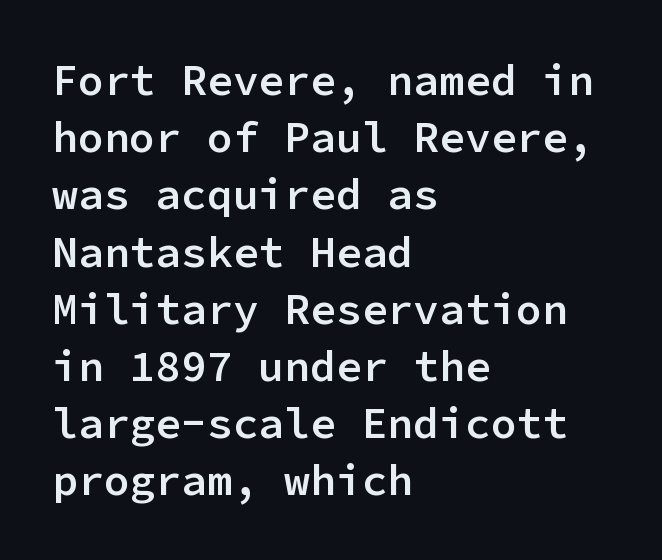
The image shows 43 px semibold sans-serif type, upright, monospaced; set left-aligned, normal line spacing (1.33x), normal letter spacing, not underlined; low stroke contrast and a medium x-height.
